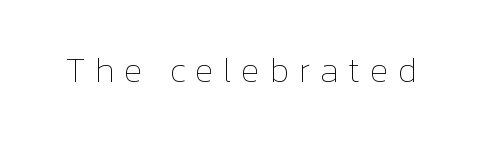
{"italic": "no", "bold": "no", "weight": "thin", "width": "normal", "stroke_contrast": "low", "x_height": "medium", "monospaced": "no", "underline": "no", "letter_spacing": "wide", "letter_spacing_em": 0.28, "glyph_px": 34}
